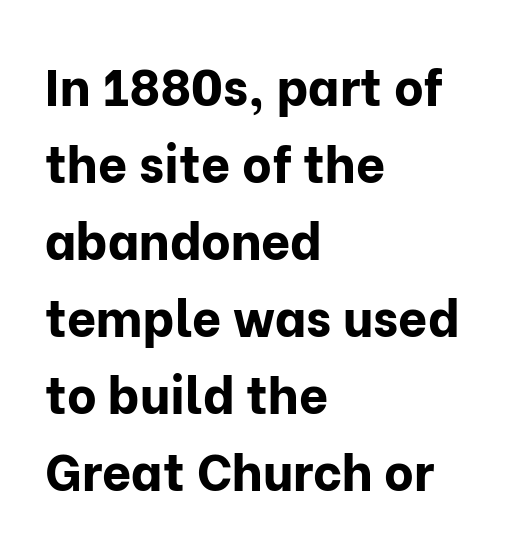
Q: Is the text bold? A: Yes.
Q: Is the text italic (slanted)? A: No, it is upright.
Q: Is the typeface a serif or a sans-serif typeface? A: Sans-serif.
Q: Is the text underlined? A: No.
Q: How is the paragraph aligned? A: Left-aligned.
Q: Is the spacing between letters normal or unusually wide? A: Normal.
Q: Is the spacing between lines tight, normal or loose? A: Normal.
Q: Width (condensed, normal, or wide)? A: Normal.
Q: Stroke contrast? A: Low.
Q: x-height? A: Medium.
Q: Monospaced? A: No.
